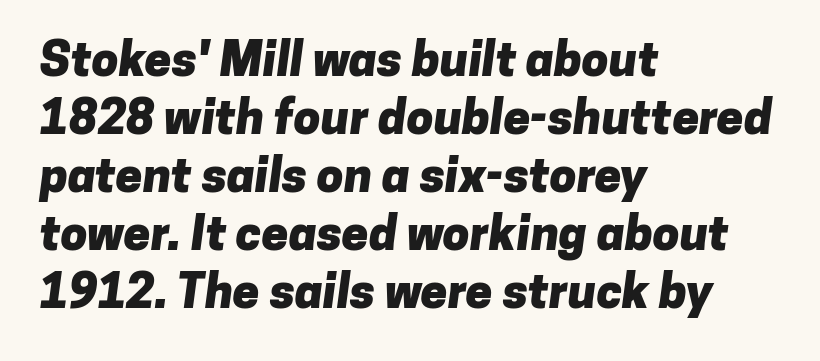
Q: Is the text bold? A: Yes.
Q: Is the typeface a serif or a sans-serif typeface? A: Sans-serif.
Q: Is the text underlined? A: No.
Q: How is the paragraph aligned? A: Left-aligned.
Q: Is the spacing between letters normal or unusually wide? A: Normal.
Q: Width (condensed, normal, or wide)? A: Normal.
Q: Stroke contrast? A: Low.
Q: x-height? A: Medium.
Q: Monospaced? A: No.
